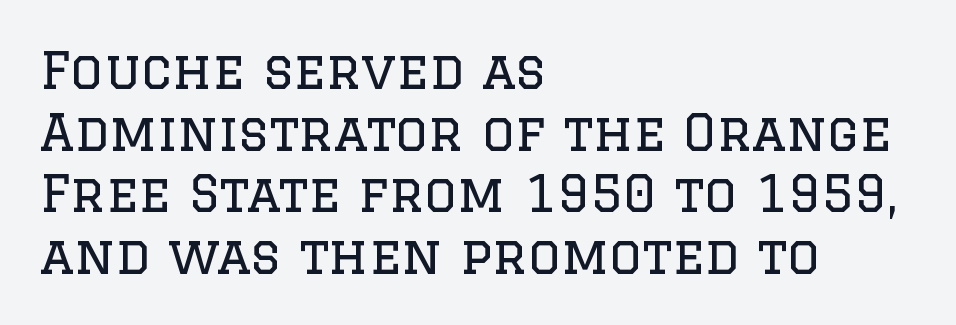
Q: Is the text bold? A: No.
Q: Is the text italic (slanted)? A: No, it is upright.
Q: Is the typeface a serif or a sans-serif typeface? A: Serif.
Q: Is the text underlined? A: No.
Q: How is the paragraph aligned? A: Left-aligned.
Q: Is the spacing between letters normal or unusually wide? A: Normal.
Q: Width (condensed, normal, or wide)? A: Normal.
Q: Stroke contrast? A: Low.
Q: x-height? A: Large.
Q: Monospaced? A: No.
